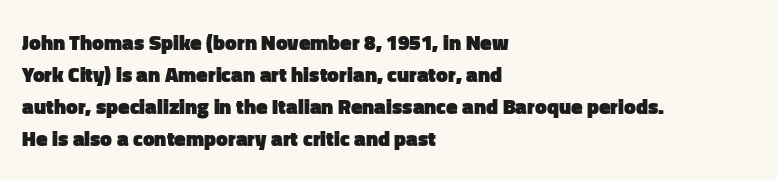
The type sits square on the baseline with zero lean. Summary of weight: heavy, a full bold. Interline gaps are of average width in this sample. The type is set solid horizontally, with unmodified tracking. Underline: absent.
